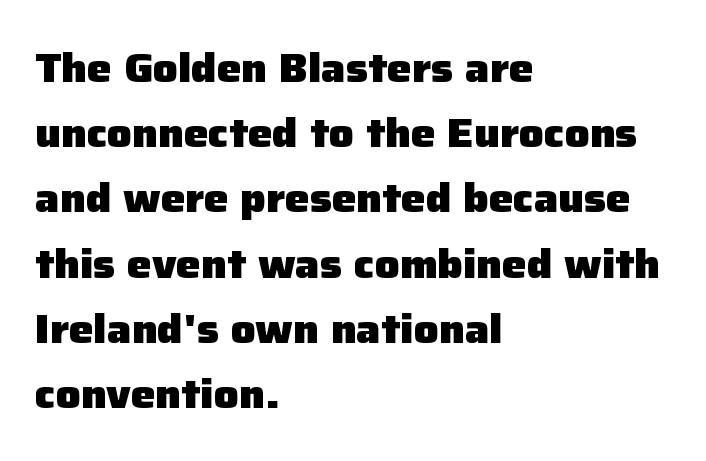
The compositor pushed each line to the left boundary. Plain, unruled lines of type. Style check: upright. Leading matches the norm, producing a regular column.
